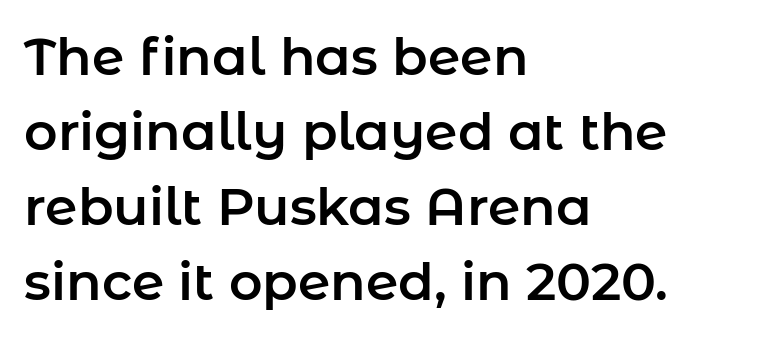
What kind of face is this? One without serifs — a sans. The words here are not underlined. Vertical strokes here are truly vertical. The passage is arranged the way most books set body copy — flush left. Honestly, the row spacing looks completely unremarkable. A typesetter would call this proportional, since set widths differ per character.
